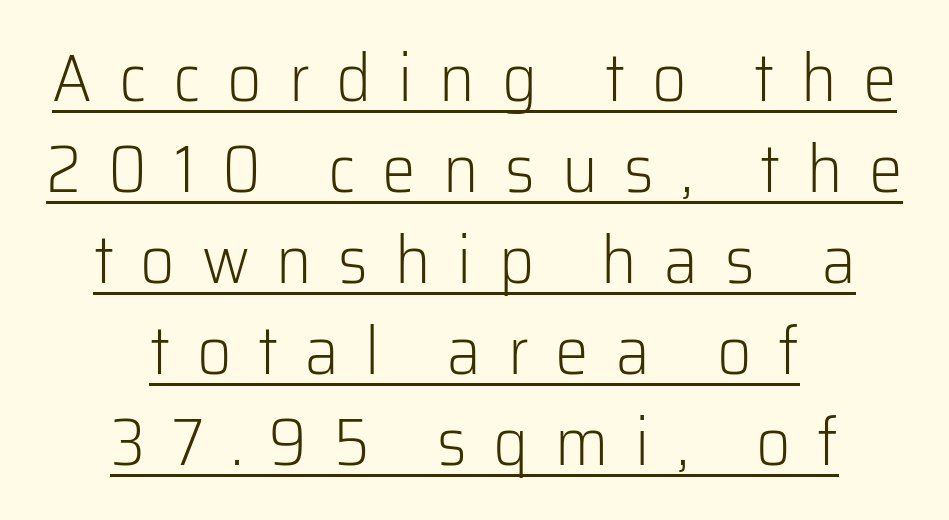
{"serif": "no", "italic": "no", "bold": "no", "weight": "light", "width": "normal", "stroke_contrast": "low", "x_height": "medium", "monospaced": "no", "underline": "yes", "align": "center", "line_spacing": "normal", "line_spacing_ratio": 1.36, "letter_spacing": "wide", "letter_spacing_em": 0.4, "glyph_px": 67}
